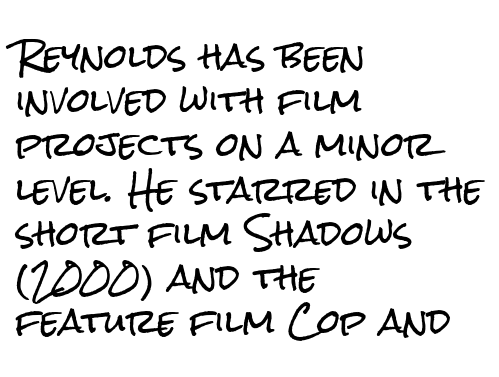
{"serif": "no", "italic": "no", "width": "condensed", "stroke_contrast": "low", "x_height": "medium", "monospaced": "no", "underline": "no", "align": "left", "line_spacing": "normal", "line_spacing_ratio": 1.34, "letter_spacing": "normal", "letter_spacing_em": 0.0, "glyph_px": 33}
